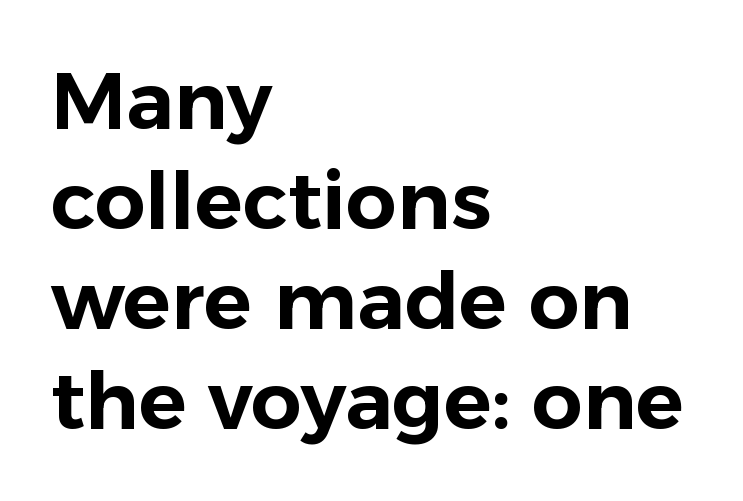
{"serif": "no", "italic": "no", "width": "normal", "stroke_contrast": "low", "x_height": "medium", "monospaced": "no", "underline": "no", "align": "left", "line_spacing": "normal", "line_spacing_ratio": 1.25, "letter_spacing": "normal", "letter_spacing_em": 0.0, "glyph_px": 80}
